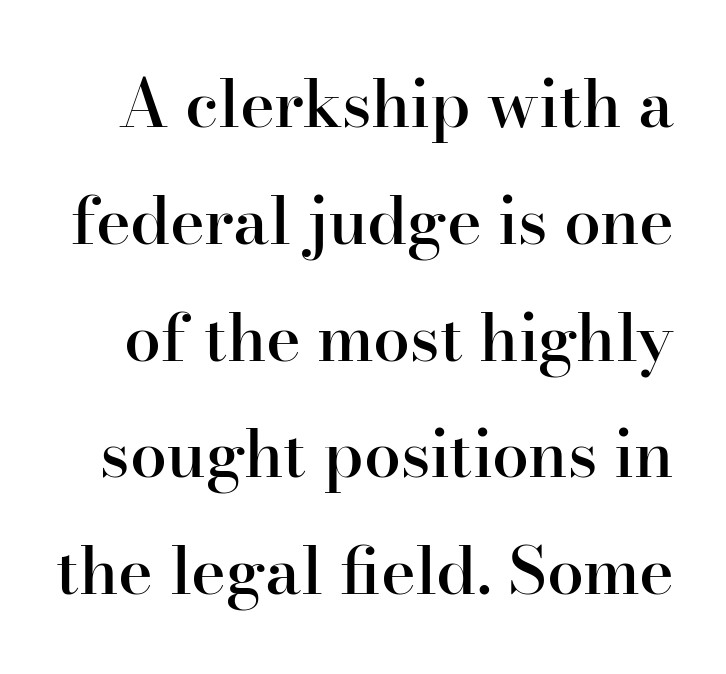
The image shows 66 px semibold serif type, upright; set line spacing 1.77x, normal letter spacing, not underlined; high stroke contrast and a small x-height.
